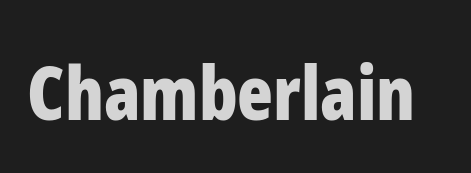
Q: Is the text bold? A: Yes.
Q: Is the text italic (slanted)? A: No, it is upright.
Q: Is the typeface a serif or a sans-serif typeface? A: Sans-serif.
Q: Is the text underlined? A: No.
Q: Is the spacing between letters normal or unusually wide? A: Normal.
Q: Width (condensed, normal, or wide)? A: Condensed.
Q: Stroke contrast? A: Low.
Q: x-height? A: Medium.
Q: Monospaced? A: No.
